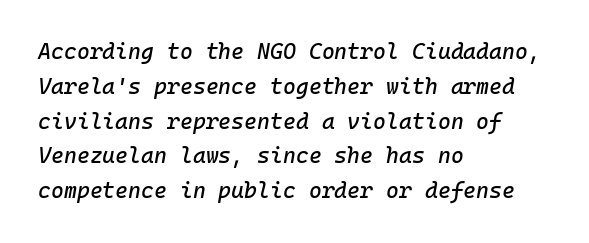
{"italic": "yes", "lean": "right", "slant_degrees": 10, "underline": "no", "align": "left", "line_spacing": "normal", "line_spacing_ratio": 1.58, "letter_spacing": "normal", "letter_spacing_em": 0.0, "glyph_px": 22}
